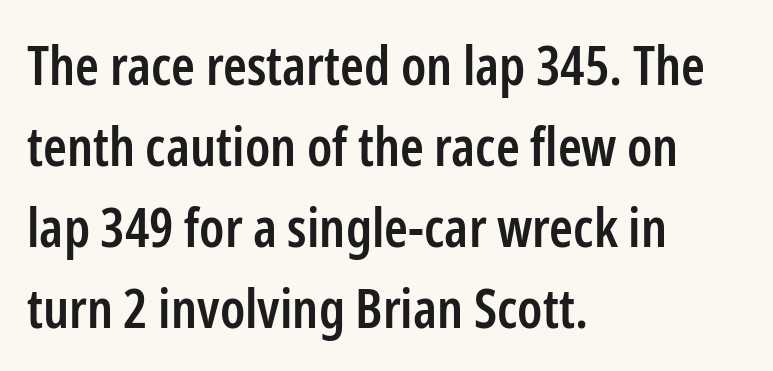
{"serif": "no", "italic": "no", "bold": "semi", "weight": "semibold", "width": "condensed", "stroke_contrast": "low", "x_height": "medium", "monospaced": "no", "underline": "no", "align": "left", "line_spacing": "normal", "line_spacing_ratio": 1.5, "letter_spacing": "normal", "letter_spacing_em": 0.0, "glyph_px": 54}
